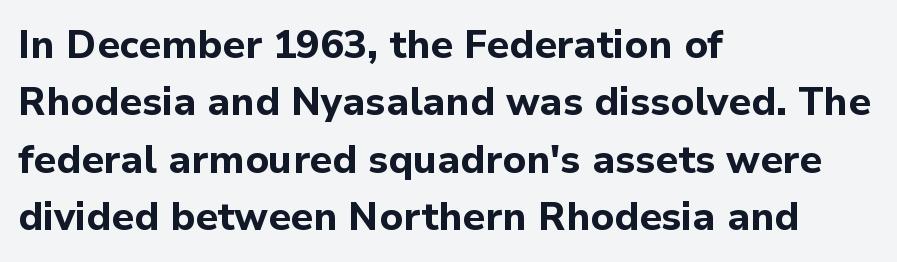
The image shows 39 px bold sans-serif type, upright; set left-aligned, normal line spacing (1.47x), normal letter spacing, not underlined; low stroke contrast and a medium x-height.
